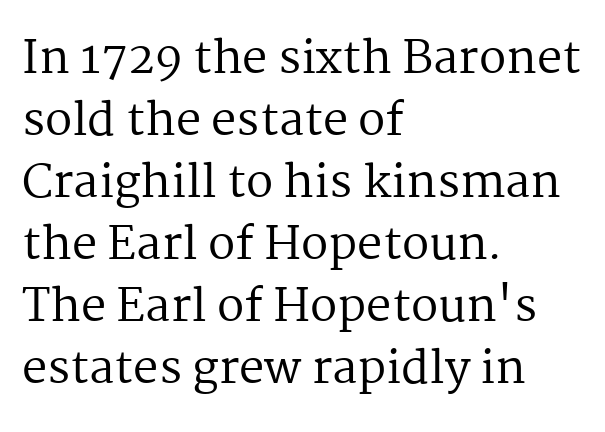
{"serif": "yes", "italic": "no", "bold": "no", "weight": "regular", "width": "normal", "stroke_contrast": "medium", "x_height": "medium", "monospaced": "no", "underline": "no", "align": "left", "line_spacing": "normal", "line_spacing_ratio": 1.38, "letter_spacing": "normal", "letter_spacing_em": 0.0, "glyph_px": 45}
